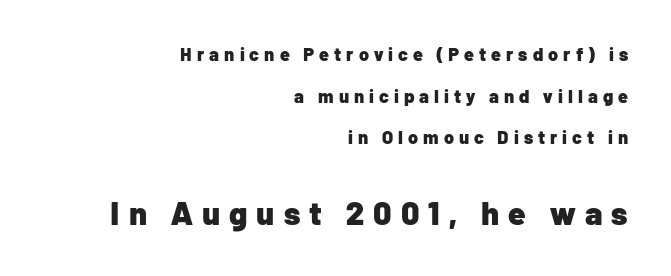
{"serif": "no", "italic": "no", "bold": "yes", "weight": "heavy", "width": "normal", "stroke_contrast": "low", "x_height": "medium", "monospaced": "no", "underline": "no", "align": "right", "line_spacing": "loose", "line_spacing_ratio": 2.31, "letter_spacing": "wide", "letter_spacing_em": 0.28, "larger_block": "second", "size_ratio": 1.78, "glyph_px": 32}
